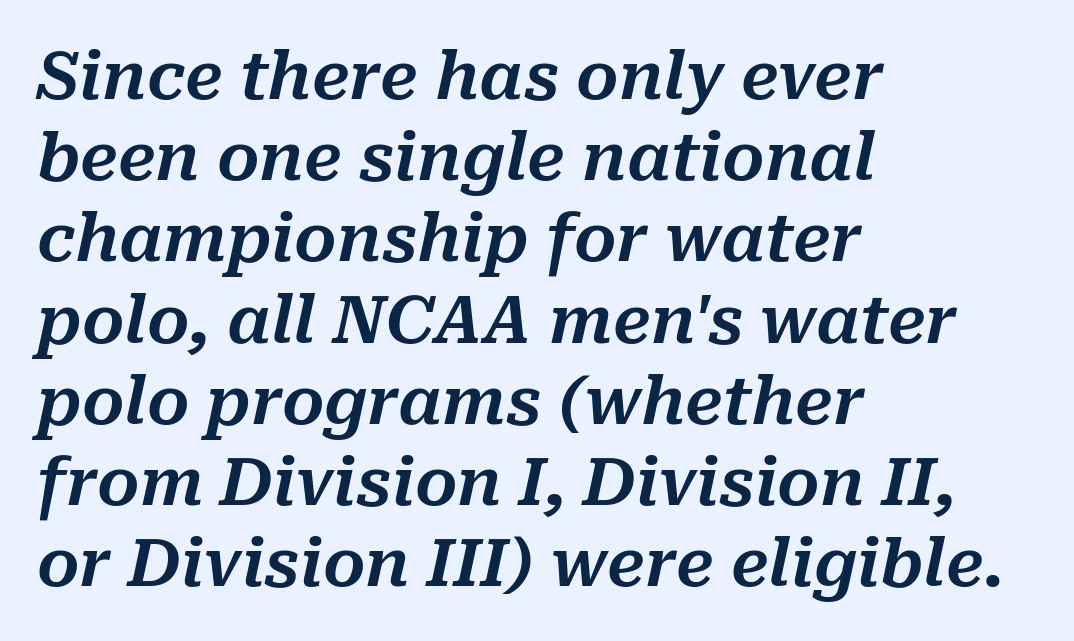
Q: Is the text italic (slanted)? A: Yes, it leans right by about 10 degrees.
Q: Is the text underlined? A: No.
Q: How is the paragraph aligned? A: Left-aligned.
Q: Is the spacing between letters normal or unusually wide? A: Normal.
Q: Width (condensed, normal, or wide)? A: Normal.
Q: Stroke contrast? A: Medium.
Q: x-height? A: Medium.
Q: Monospaced? A: No.
